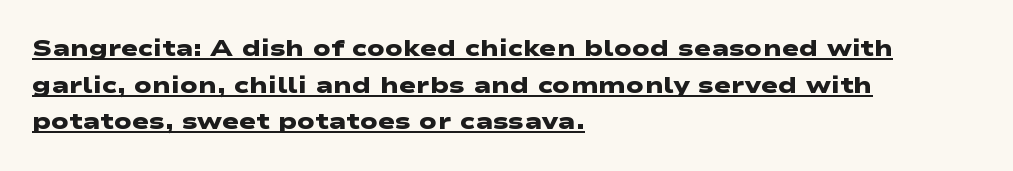
The image shows 23 px bold type; set left-aligned, normal line spacing (1.59x), normal letter spacing, underlined.
